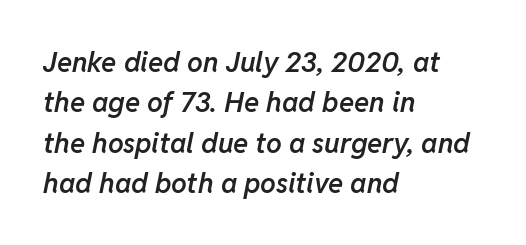
The image shows 28 px semibold type, italic (leaning right); set left-aligned, normal line spacing (1.44x), normal letter spacing, not underlined; low stroke contrast and a medium x-height.
